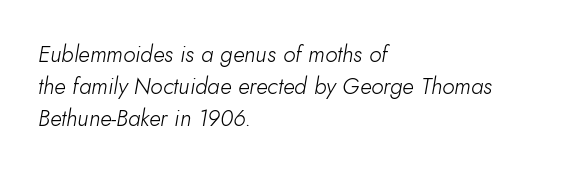
The image shows 23 px text type, italic (leaning right); set left-aligned, normal line spacing (1.39x), normal letter spacing, not underlined.
